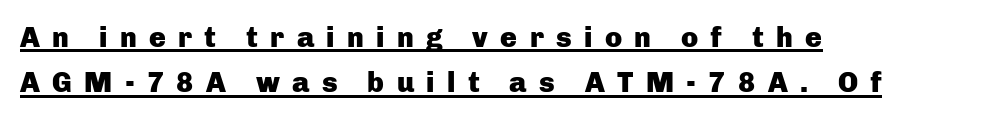
A typographer would call this underscored text. The specimen reads as upright at a glance. In terms of letterform style, serifs are entirely absent. The passage shown is typed in a proportional face where columns would drift.
